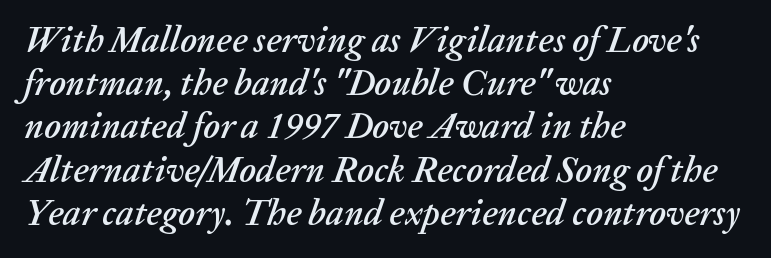
{"italic": "yes", "lean": "right", "slant_degrees": 20, "width": "normal", "stroke_contrast": "low", "x_height": "medium", "monospaced": "no", "underline": "no", "align": "left", "line_spacing_ratio": 1.2, "letter_spacing": "normal", "letter_spacing_em": 0.0, "glyph_px": 36}
